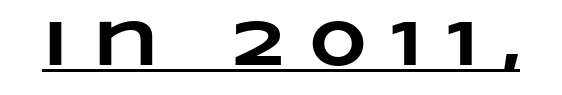
A rule runs beneath these lines of type. Do the characters align in a grid? No, the font is proportional. Letter spacing: wide. Caption: bold face, heavy strokes.
